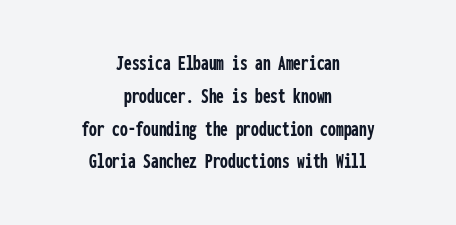
{"italic": "no", "bold": "yes", "underline": "no", "align": "center", "line_spacing": "normal", "line_spacing_ratio": 1.49, "letter_spacing": "normal", "letter_spacing_em": 0.0, "glyph_px": 22}
